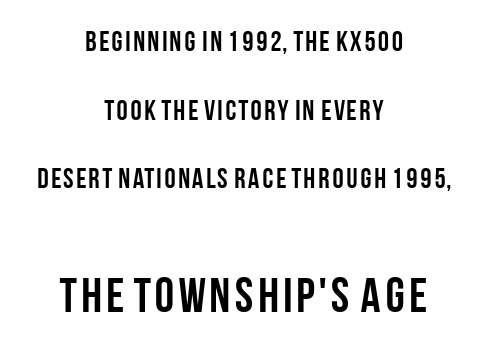
The image shows 49 px semibold, condensed sans-serif type, upright; set centered, loose line spacing (2.45x), normal letter spacing, not underlined; the second (bottom) block is 1.75x larger; low stroke contrast and a large x-height.
